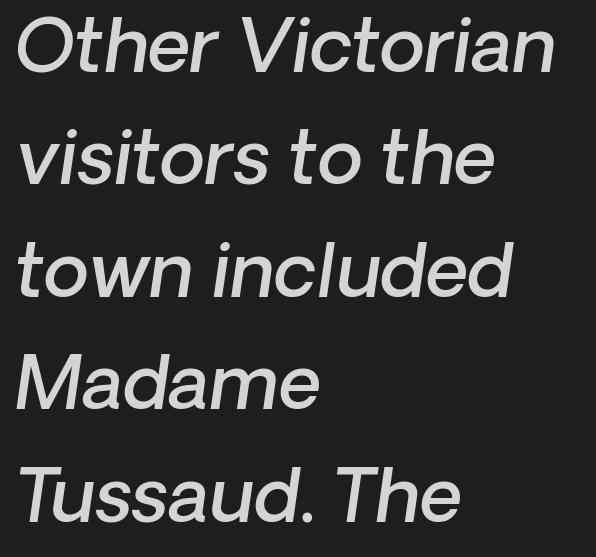
The image shows 74 px semibold sans-serif type; set left-aligned, normal line spacing (1.52x), normal letter spacing, not underlined; low stroke contrast and a medium x-height.
